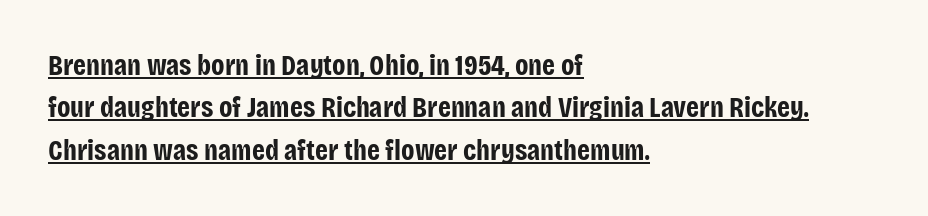
The image shows 29 px bold, condensed sans-serif type, upright; set left-aligned, normal line spacing (1.46x), normal letter spacing, underlined; low stroke contrast and a large x-height.
